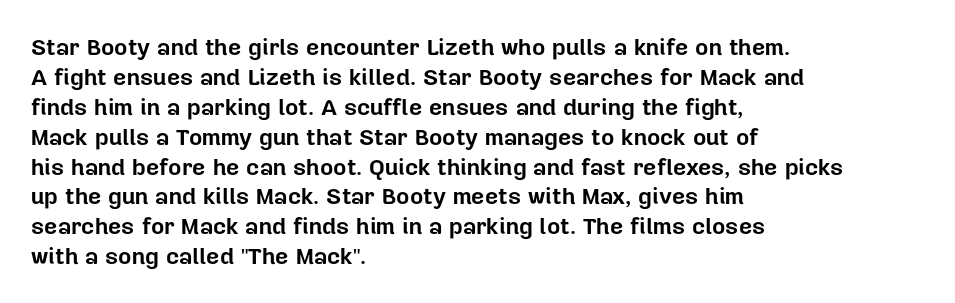
Designer's note — italics off, roman on. Clear beneath every line of the passage. Set as a true bold cut, around the 700 mark. How would I describe the line gaps? Plain and ordinary.
